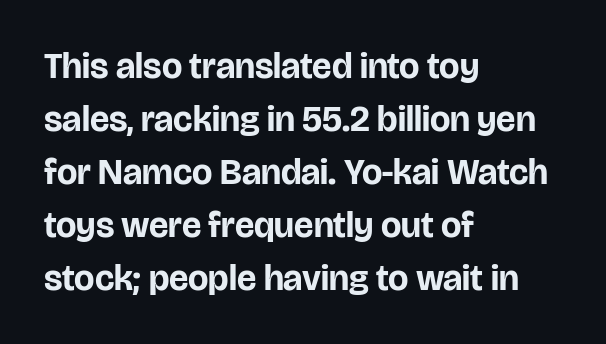
Character widths vary here, with narrow letters taking less room than wide ones. Decoration check: the copy has no underline. This is heavy type, rendered in bold. A typesetter would call this leading conventional body-copy spacing. Ordinary non-slanted type is in use. Does the type have serifs? No, each stem ends abruptly.
